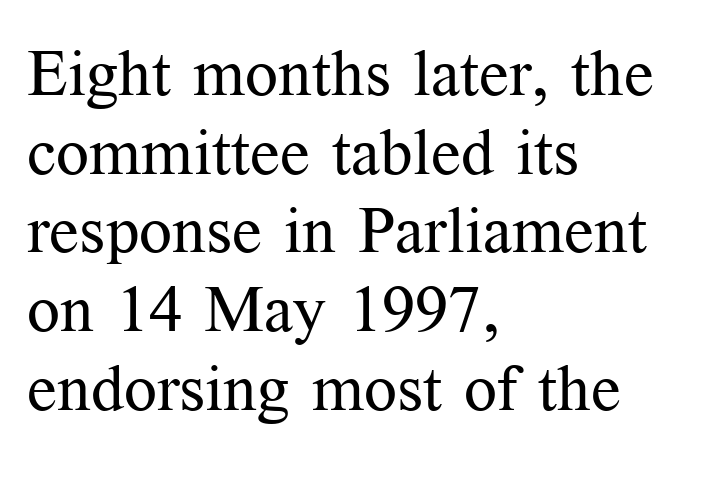
Q: Is the text bold? A: No.
Q: Is the text italic (slanted)? A: No, it is upright.
Q: Is the typeface a serif or a sans-serif typeface? A: Serif.
Q: Is the text underlined? A: No.
Q: How is the paragraph aligned? A: Left-aligned.
Q: Is the spacing between letters normal or unusually wide? A: Normal.
Q: Width (condensed, normal, or wide)? A: Normal.
Q: Stroke contrast? A: Medium.
Q: x-height? A: Medium.
Q: Monospaced? A: No.
